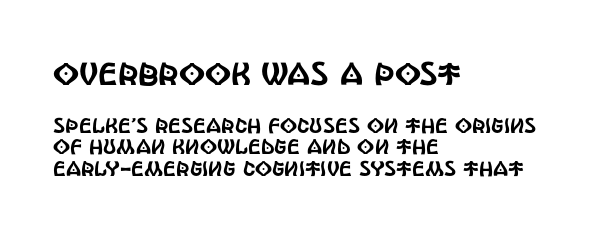
Large over small — that's the arrangement of the two blocks here. This sample is left-justified, so line endings fall wherever the words run out. Unlike italic type, these characters show no tilt at all. Think of a printed novel: that variable character pitch is what you see here. This sample uses plain, unmodified letter spacing.
